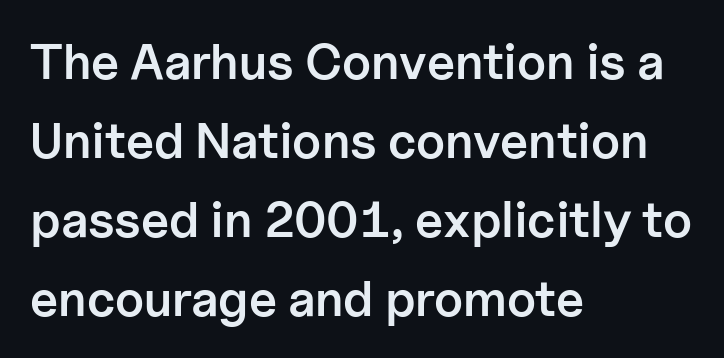
The image shows 50 px semibold sans-serif type, upright; set left-aligned, normal line spacing (1.58x), normal letter spacing, not underlined; low stroke contrast and a medium x-height.
